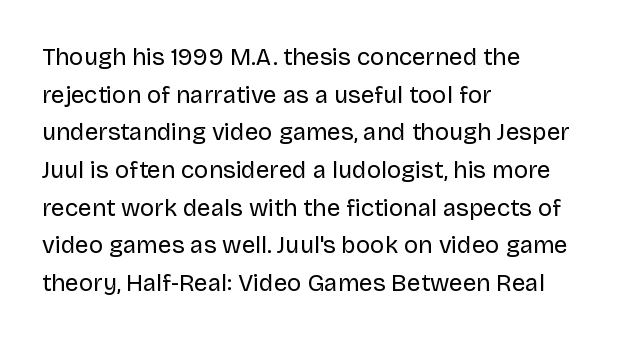
The image shows 24 px text type, upright; set left-aligned, normal line spacing (1.57x), normal letter spacing, not underlined.
